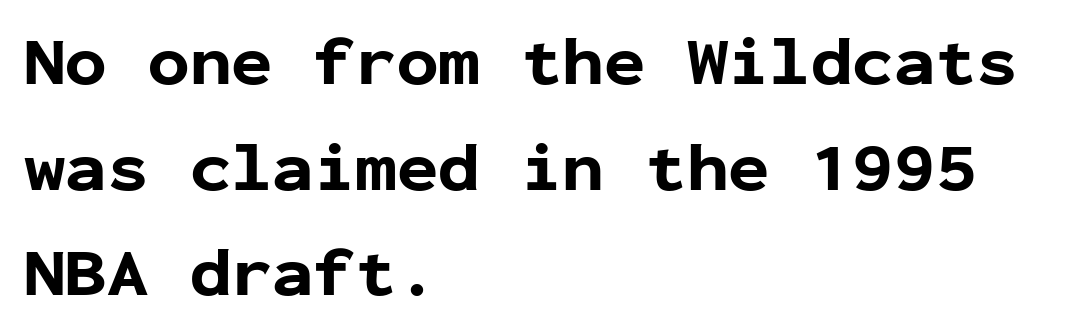
The image shows 69 px bold sans-serif type, upright, monospaced; set left-aligned, normal line spacing (1.53x), normal letter spacing, not underlined; low stroke contrast and a medium x-height.
